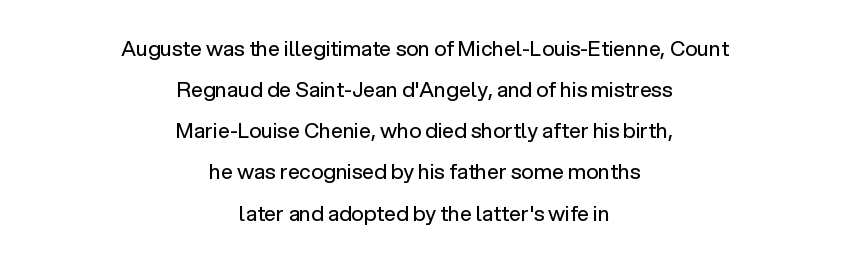
The lettering holds an erect, upright posture throughout. Leading: increased. A quiet, ordinary-to-light weight characterises the typeface. Underline: absent.
